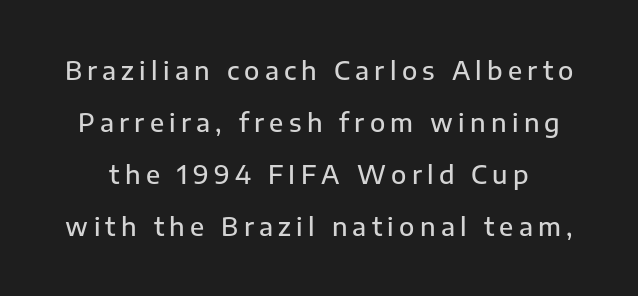
The image shows 25 px text type, upright; set loose line spacing (2.08x), unusually wide letter spacing (+0.21 em), not underlined.
